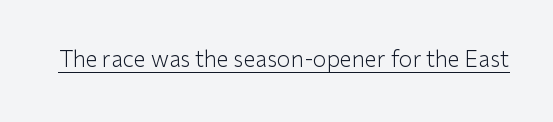
Q: Is the text bold? A: No.
Q: Is the text italic (slanted)? A: No, it is upright.
Q: Is the text underlined? A: Yes.
Q: Is the spacing between letters normal or unusually wide? A: Normal.
